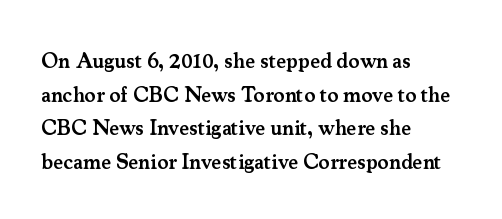
{"italic": "no", "bold": "semi", "underline": "no", "align": "left", "line_spacing": "normal", "line_spacing_ratio": 1.6, "letter_spacing": "normal", "letter_spacing_em": 0.0, "glyph_px": 21}
